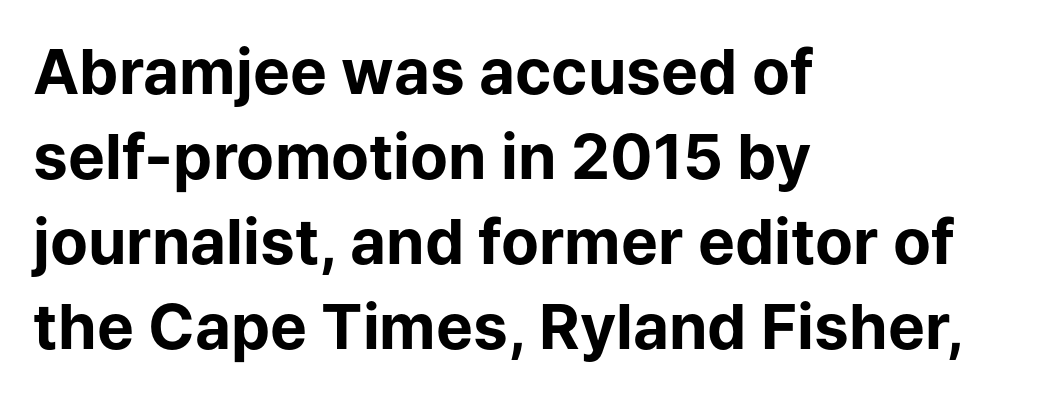
{"serif": "no", "italic": "no", "bold": "yes", "weight": "bold", "width": "normal", "stroke_contrast": "low", "x_height": "medium", "monospaced": "no", "underline": "no", "align": "left", "line_spacing": "normal", "line_spacing_ratio": 1.37, "letter_spacing": "normal", "letter_spacing_em": 0.0, "glyph_px": 62}
